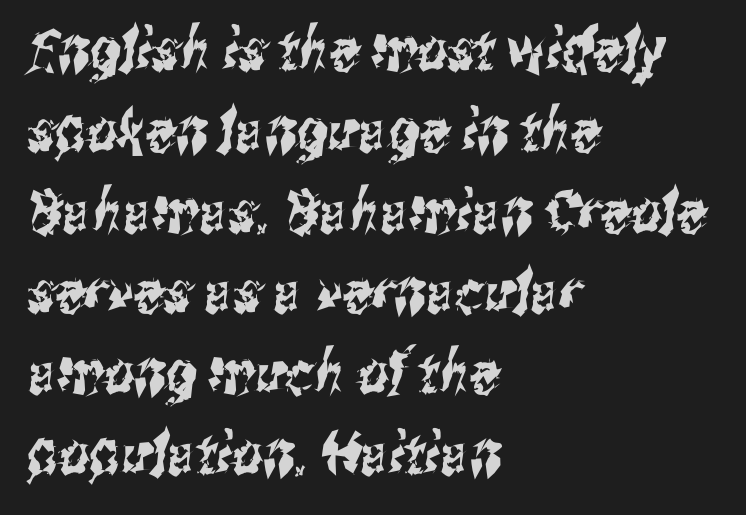
{"serif": "no", "width": "condensed", "stroke_contrast": "medium", "x_height": "medium", "monospaced": "no", "underline": "no", "align": "left", "line_spacing": "normal", "line_spacing_ratio": 1.37, "letter_spacing": "normal", "letter_spacing_em": 0.0, "glyph_px": 59}
